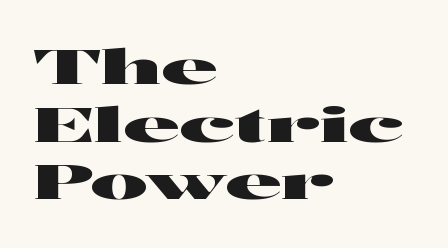
Q: Is the text italic (slanted)? A: No, it is upright.
Q: Is the typeface a serif or a sans-serif typeface? A: Sans-serif.
Q: Is the text underlined? A: No.
Q: How is the paragraph aligned? A: Left-aligned.
Q: Is the spacing between letters normal or unusually wide? A: Normal.
Q: Width (condensed, normal, or wide)? A: Wide.
Q: Stroke contrast? A: High.
Q: x-height? A: Medium.
Q: Monospaced? A: No.
